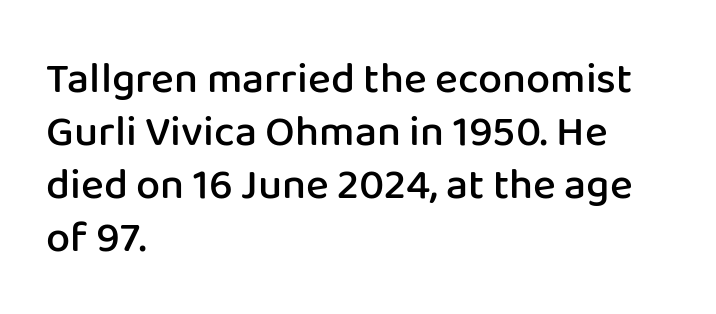
The image shows 43 px semibold sans-serif type, upright; set left-aligned, line spacing 1.23x, normal letter spacing, not underlined; low stroke contrast and a medium x-height.
